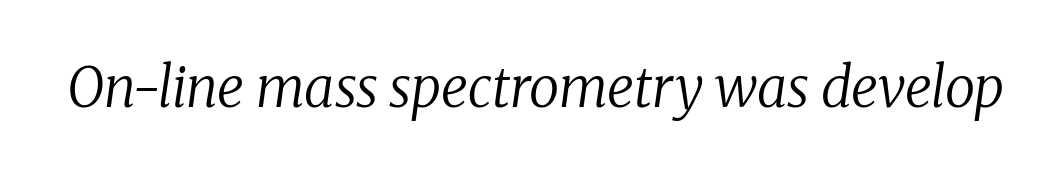
These lines keep a tight, regular rhythm from letter to letter. The space beneath each line is pristine and unruled. Ink coverage per letter is moderate at most. Are there feet on the stems? There are — it's a serif.
